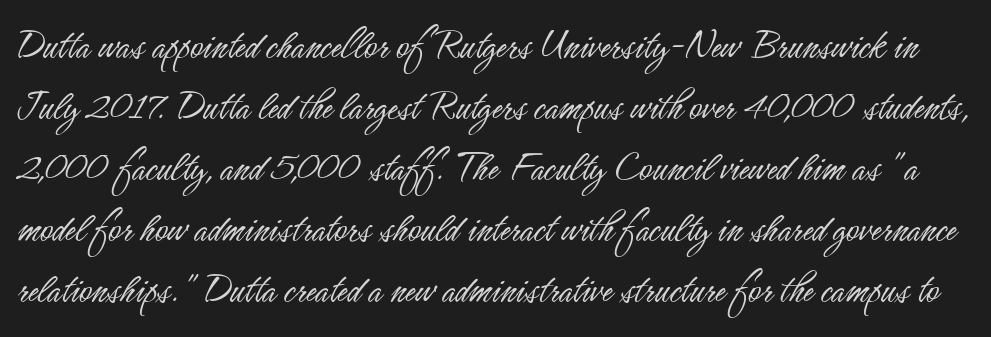
Stems and bowls with no extra thickness — not bold. Has an underline been added? It has not. This rendering leaves character spacing at its baseline value. Leading: standard. The letters advance in unequal steps, a hallmark of proportional type.
